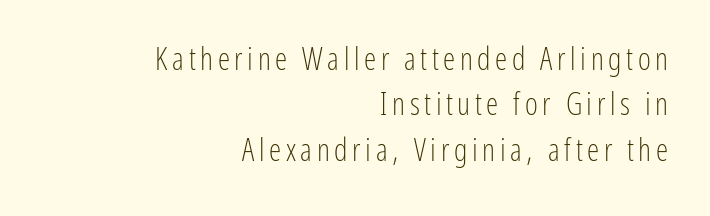
Q: Is the text bold? A: No.
Q: Is the text italic (slanted)? A: No, it is upright.
Q: Is the typeface a serif or a sans-serif typeface? A: Sans-serif.
Q: Is the text underlined? A: No.
Q: How is the paragraph aligned? A: Right-aligned.
Q: Is the spacing between lines tight, normal or loose? A: Normal.
Q: Width (condensed, normal, or wide)? A: Condensed.
Q: Stroke contrast? A: Low.
Q: x-height? A: Medium.
Q: Monospaced? A: No.
